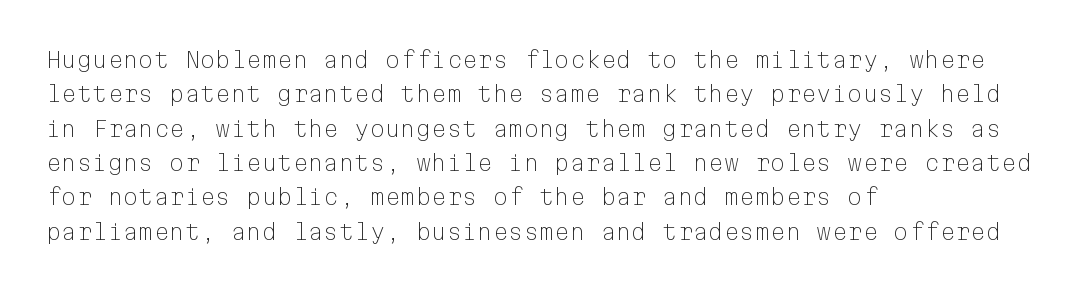
Q: Is the text bold? A: No.
Q: Is the text italic (slanted)? A: No, it is upright.
Q: Is the text underlined? A: No.
Q: How is the paragraph aligned? A: Left-aligned.
Q: Is the spacing between letters normal or unusually wide? A: Normal.
Q: Is the spacing between lines tight, normal or loose? A: Normal.
